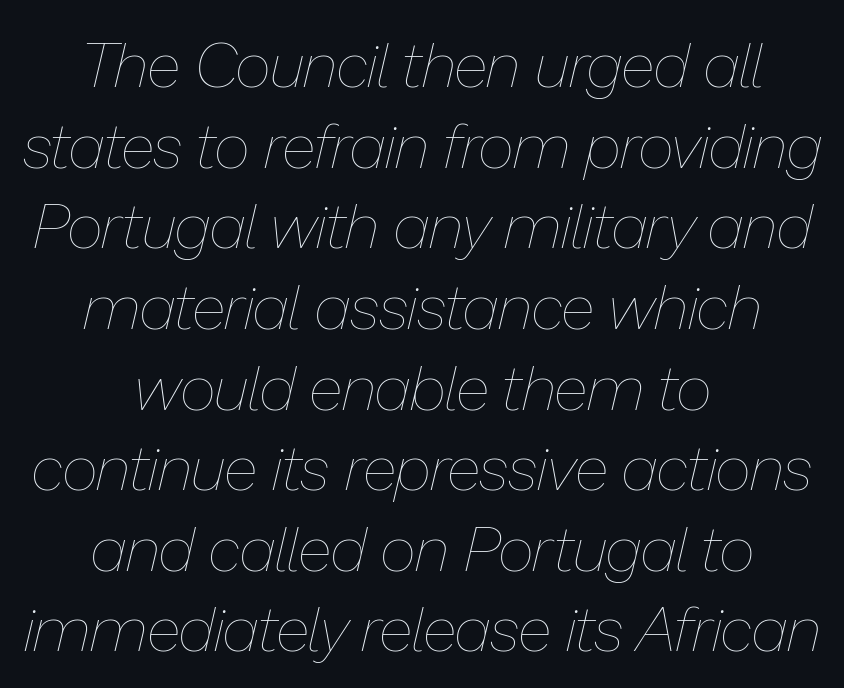
Stems here are at most as thick as an everyday book face. Compared with typical body copy, the letter spacing here is the same. Caption: multi-line text, centered on the measure. The lines sit at an ordinary, default distance from one another.
